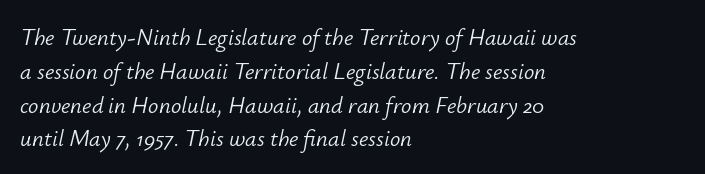
Students, note that the glyphs here touch the page at normal intervals. Leading: standard. Honestly, there is no underline to notice here at all. Every character sits at an angle, as italics do. Does the copy run flush right? No — it runs flush left.
